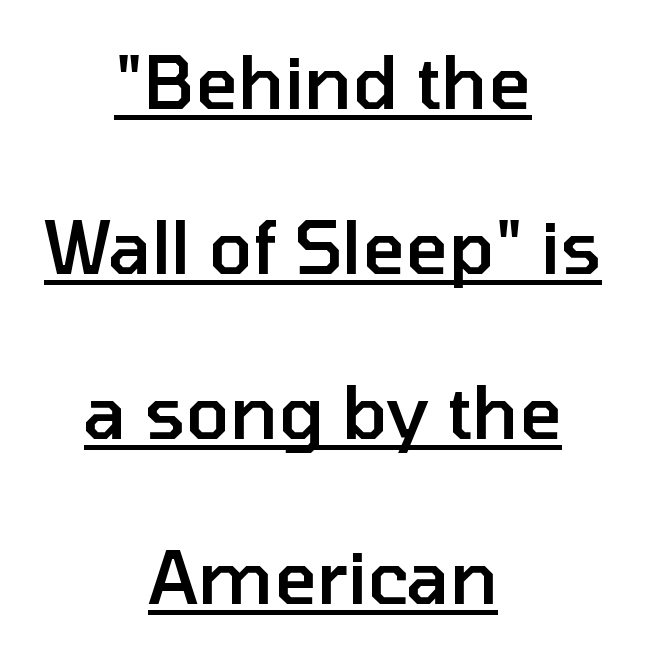
Every row of glyphs is offset so its center matches the block's center. Loosely led — the rows are spread out. Tracking value appears to be zero — textbook default spacing. Quick note: underline on.
